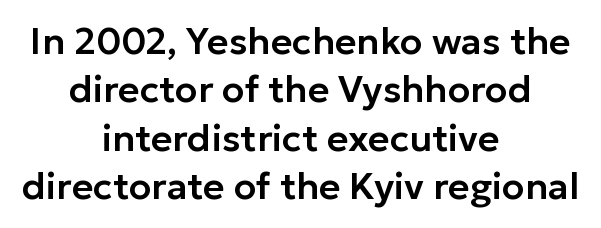
Between one letter and the next there's only the usual sliver of space. If you measured baseline to baseline, you'd find a middling distance. Is the block centered? Yes — each line is placed symmetrically about the middle. Rendered with straight, roman letterforms.
